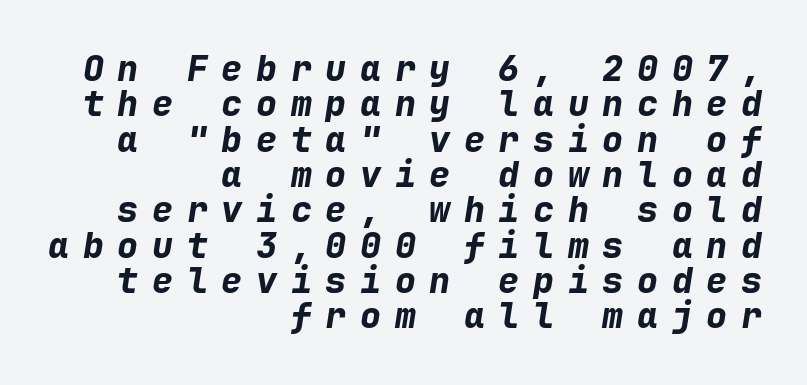
Q: Is the text bold? A: Yes.
Q: Is the text italic (slanted)? A: Yes, it leans right by about 9 degrees.
Q: Is the text underlined? A: No.
Q: How is the paragraph aligned? A: Right-aligned.
Q: Is the spacing between letters normal or unusually wide? A: Unusually wide.
Q: Is the spacing between lines tight, normal or loose? A: Tight.
Q: Width (condensed, normal, or wide)? A: Normal.
Q: Stroke contrast? A: Low.
Q: x-height? A: Medium.
Q: Monospaced? A: Yes.
